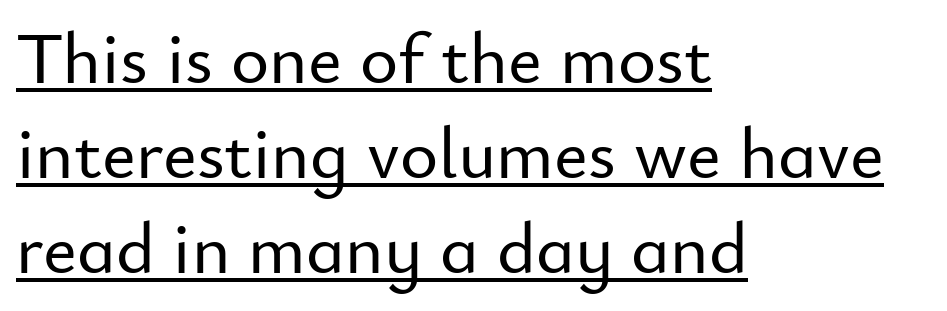
{"serif": "no", "italic": "no", "width": "normal", "stroke_contrast": "low", "x_height": "small", "monospaced": "no", "underline": "yes", "align": "left", "line_spacing": "normal", "line_spacing_ratio": 1.3, "letter_spacing": "normal", "letter_spacing_em": 0.0, "glyph_px": 73}
